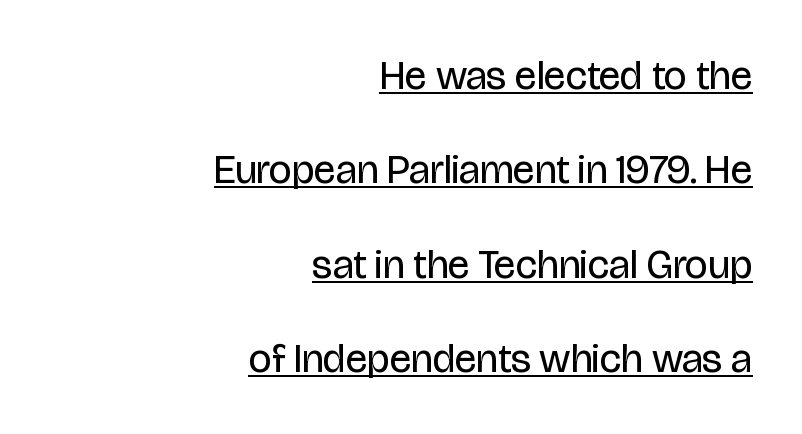
The characters display no serif detailing; their extremities are plain. Note the varied advance widths — an 'i' is clearly narrower than an 'm'. Does a line run under the words? Yes, clearly. Short and long lines alike share a common ending point at right. Baseline-to-baseline distance is far greater than the letter height. Summary of weight: not heavy and not bold.
